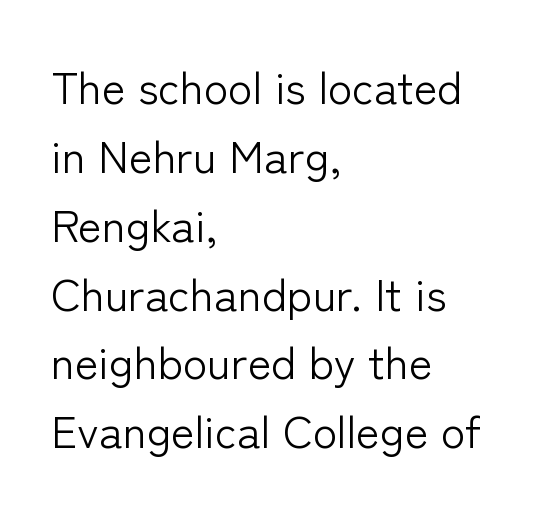
Is there much room between lines? A standard amount, neither cramped nor airy. The specimen omits any rule beneath the text block's lines. The passage shown is not bold in any degree. These lines are composed in type without serifs.
